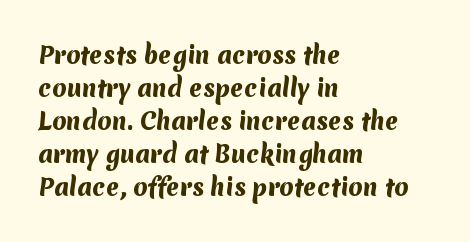
The image shows 23 px bold type; set left-aligned, normal line spacing (1.43x), normal letter spacing, not underlined.
